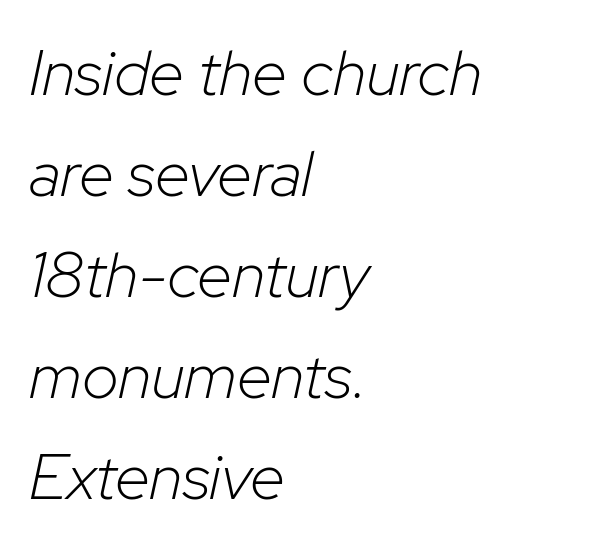
{"italic": "yes", "lean": "right", "slant_degrees": 12, "bold": "no", "weight": "light", "width": "normal", "stroke_contrast": "low", "x_height": "medium", "monospaced": "no", "underline": "no", "align": "left", "line_spacing": "normal", "line_spacing_ratio": 1.58, "letter_spacing": "normal", "letter_spacing_em": 0.0, "glyph_px": 64}
